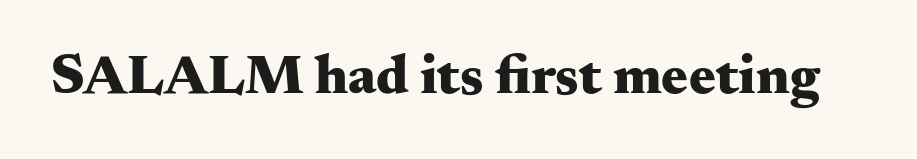
Q: Is the text bold? A: Yes.
Q: Is the text italic (slanted)? A: No, it is upright.
Q: Is the typeface a serif or a sans-serif typeface? A: Serif.
Q: Is the text underlined? A: No.
Q: Is the spacing between letters normal or unusually wide? A: Normal.
Q: Width (condensed, normal, or wide)? A: Wide.
Q: Stroke contrast? A: Medium.
Q: x-height? A: Small.
Q: Monospaced? A: No.
